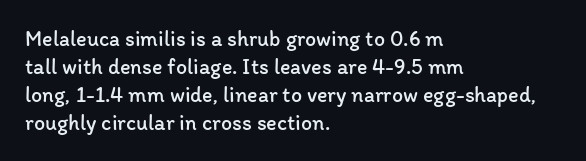
No extra ink here — the face is not bold. Students, observe: this is what conventionally led text looks like. Visually the block forms a straight wall on the left and a jagged coastline on the right. Clear beneath every line of the passage.
